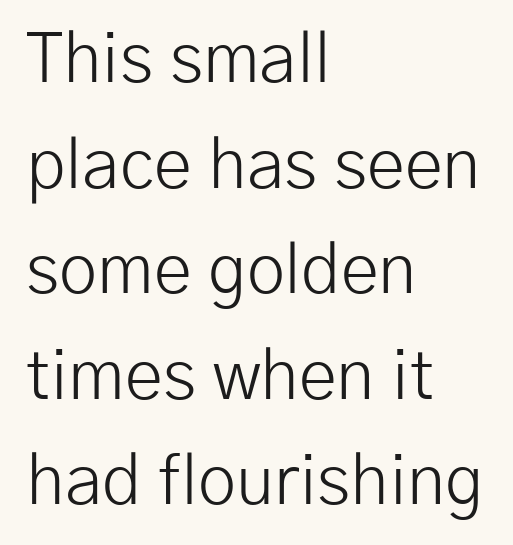
The image shows 69 px light sans-serif type, upright; set left-aligned, normal line spacing (1.53x), normal letter spacing, not underlined; low stroke contrast and a medium x-height.
